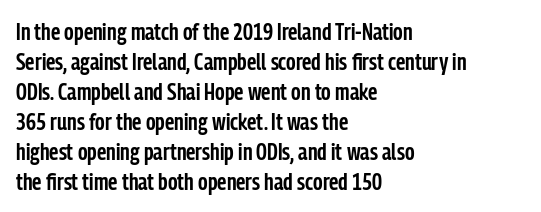
Q: Is the text bold? A: Semi-bold.
Q: Is the text italic (slanted)? A: No, it is upright.
Q: Is the text underlined? A: No.
Q: How is the paragraph aligned? A: Left-aligned.
Q: Is the spacing between letters normal or unusually wide? A: Normal.
Q: Is the spacing between lines tight, normal or loose? A: Normal.
